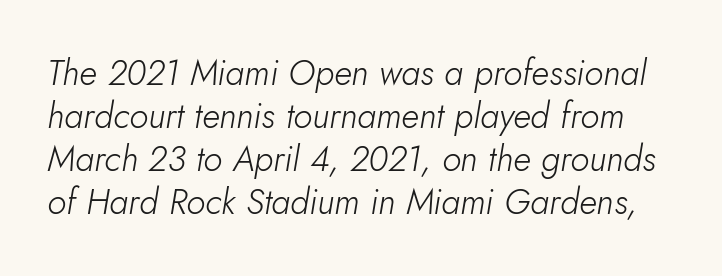
{"italic": "yes", "lean": "right", "slant_degrees": 5, "bold": "no", "weight": "light", "width": "normal", "stroke_contrast": "low", "x_height": "small", "monospaced": "no", "underline": "no", "line_spacing_ratio": 1.23, "letter_spacing": "normal", "letter_spacing_em": 0.0, "glyph_px": 35}
